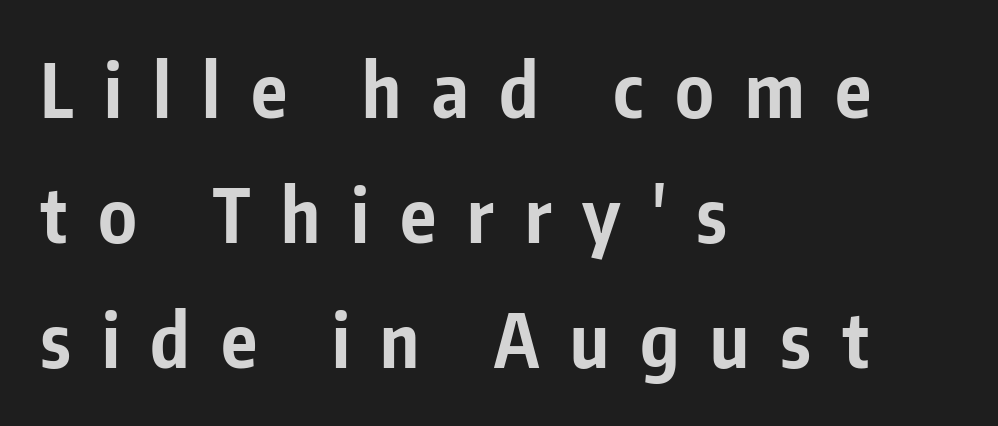
In terms of leading, this rendering sits right in the middle. This rendering employs a face without finishing strokes, i.e., a sans-serif. Nobody drew a line under any word here. The paragraph has a hard left edge and a soft right edge. A typesetter would call this proportional, since set widths differ per character. Plenty of ink on the page — the face is bold.
